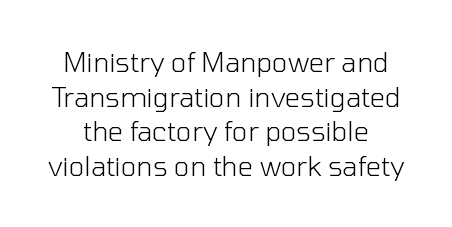
The face looks like a standard text weight, possibly lighter. Compared with typical body copy, the letter spacing here is the same. The strip under each line holds only bare page. Do the letters lean? They stand straight. In terms of leading, this rendering sits right in the middle.
